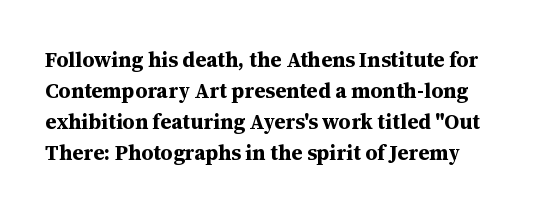
Each row of text sits above clean, open space. Designer's note — italics off, roman on. Letter spacing: default. Honestly, the row spacing looks completely unremarkable. Pretty heavy lettering here — definitely bold.
